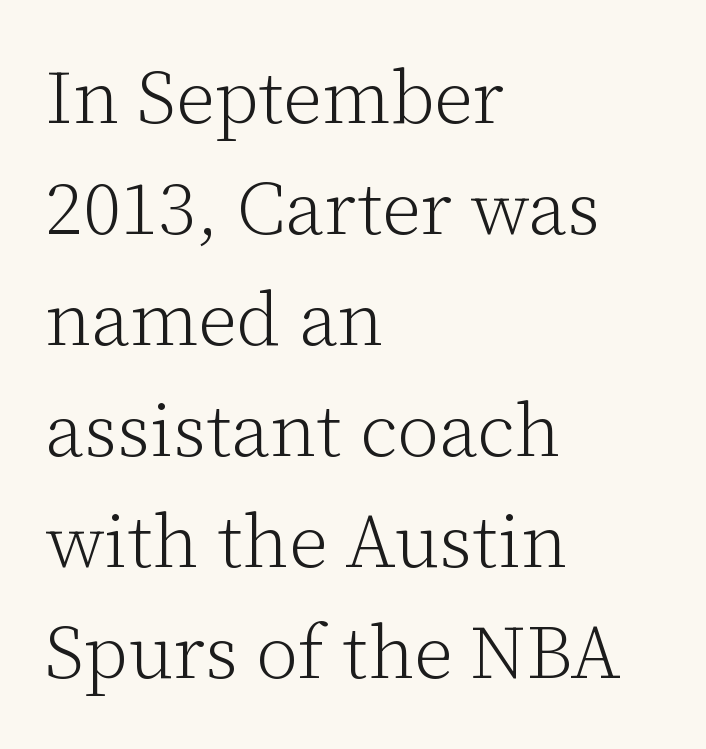
The image shows 75 px light serif type, upright; set left-aligned, normal line spacing (1.48x), normal letter spacing, not underlined; low stroke contrast and a medium x-height.
